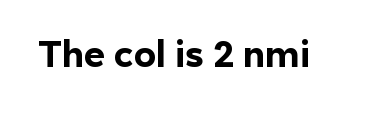
The image shows 37 px bold sans-serif type, upright; set normal letter spacing, not underlined; a medium x-height.
